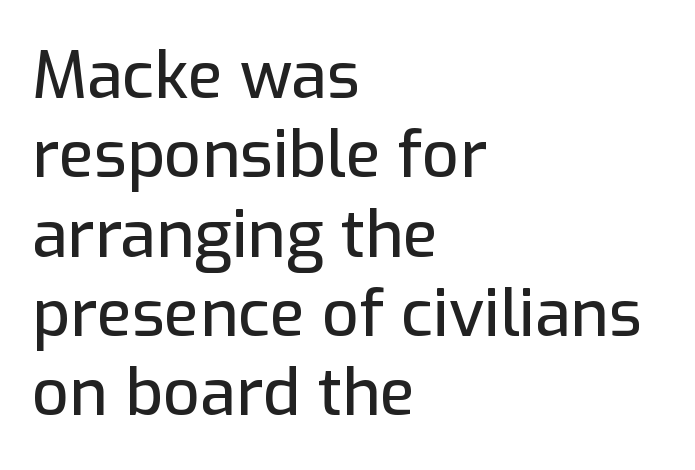
The image shows 65 px sans-serif type, upright; set left-aligned, line spacing 1.22x, normal letter spacing, not underlined; low stroke contrast and a medium x-height.
